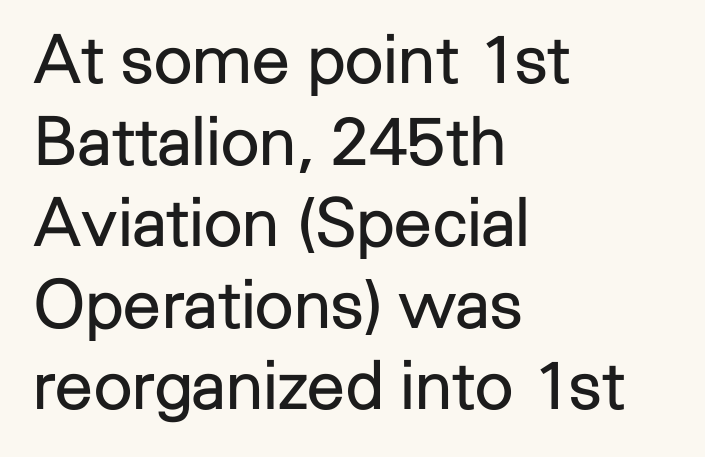
{"serif": "no", "italic": "no", "bold": "no", "weight": "regular", "width": "normal", "stroke_contrast": "low", "x_height": "medium", "monospaced": "no", "underline": "no", "align": "left", "line_spacing_ratio": 1.2, "letter_spacing": "normal", "letter_spacing_em": 0.0, "glyph_px": 68}
